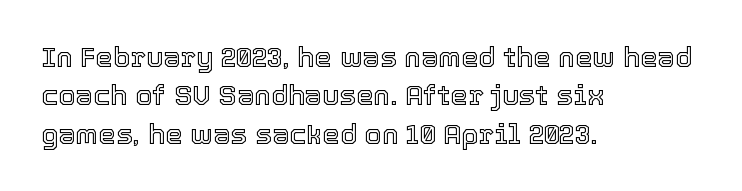
Q: Is the text italic (slanted)? A: No, it is upright.
Q: Is the text underlined? A: No.
Q: How is the paragraph aligned? A: Left-aligned.
Q: Is the spacing between letters normal or unusually wide? A: Normal.
Q: Is the spacing between lines tight, normal or loose? A: Normal.
Q: Width (condensed, normal, or wide)? A: Normal.
Q: x-height? A: Medium.
Q: Monospaced? A: No.
